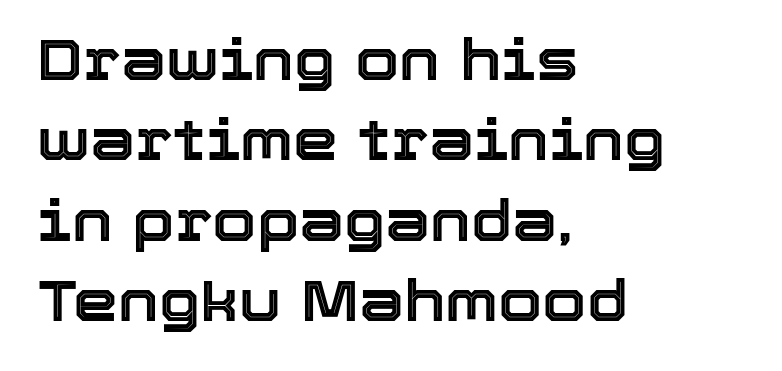
The image shows 57 px text type, upright; set left-aligned, normal line spacing (1.41x), normal letter spacing, not underlined; a medium x-height.
